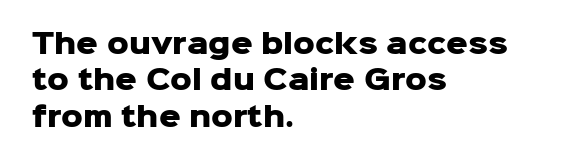
The image shows 27 px bold type, upright; set left-aligned, normal line spacing (1.35x), normal letter spacing, not underlined.
